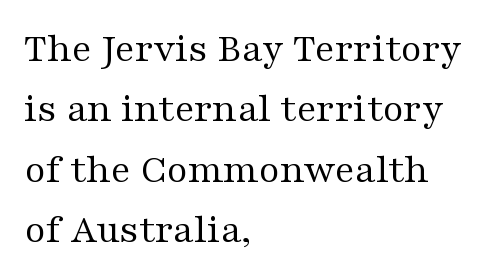
Compared with typical paragraphs, the rows here are spaced about the same. Examine the stroke ends and you'll spot serifs. The text block is weighted toward the left margin, trailing off unevenly rightward. The rendering uses natural spacing where letterforms have individual widths. No heavy texture on the line: the type isn't bold. A bare baseline throughout the passage.
